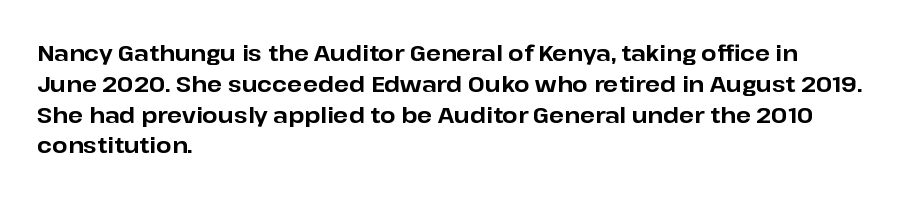
The image shows 22 px bold type, upright; set left-aligned, normal line spacing (1.4x), normal letter spacing, not underlined.
